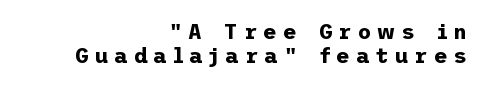
Reading down the block, your eye finds every line finishing at a fixed right position. Vertical spacing — tight. Any mark beneath the type? The region is blank. The type is letterspaced generously, with wide tracking. Italic? Not at all — the glyphs are vertical. This is heavy type, rendered in bold.
